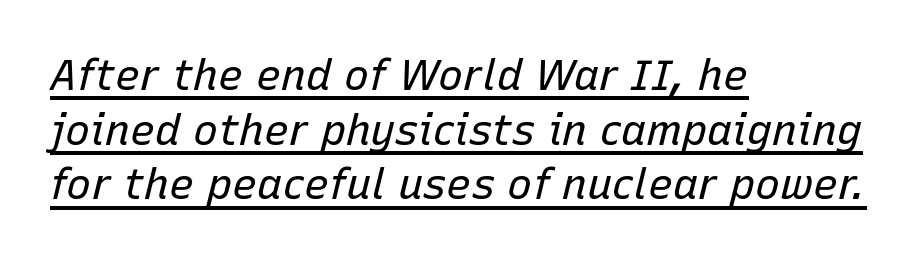
{"italic": "yes", "lean": "right", "slant_degrees": 15, "bold": "no", "weight": "regular", "width": "normal", "stroke_contrast": "low", "x_height": "medium", "monospaced": "no", "underline": "yes", "align": "left", "line_spacing": "normal", "line_spacing_ratio": 1.3, "letter_spacing": "normal", "letter_spacing_em": 0.0, "glyph_px": 42}
